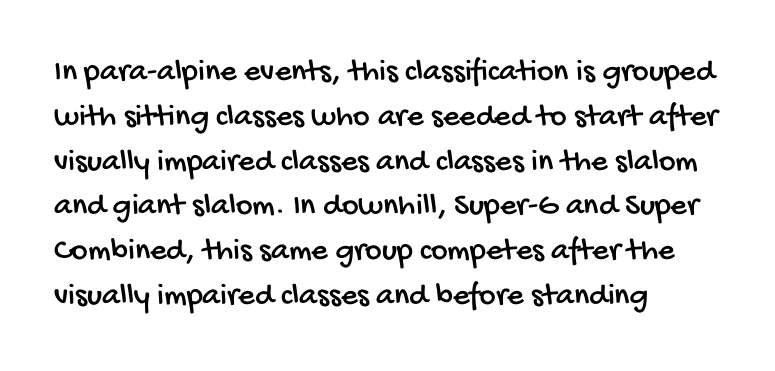
The image shows 32 px condensed sans-serif type; set left-aligned, normal line spacing (1.4x), normal letter spacing, not underlined; low stroke contrast and a large x-height.
